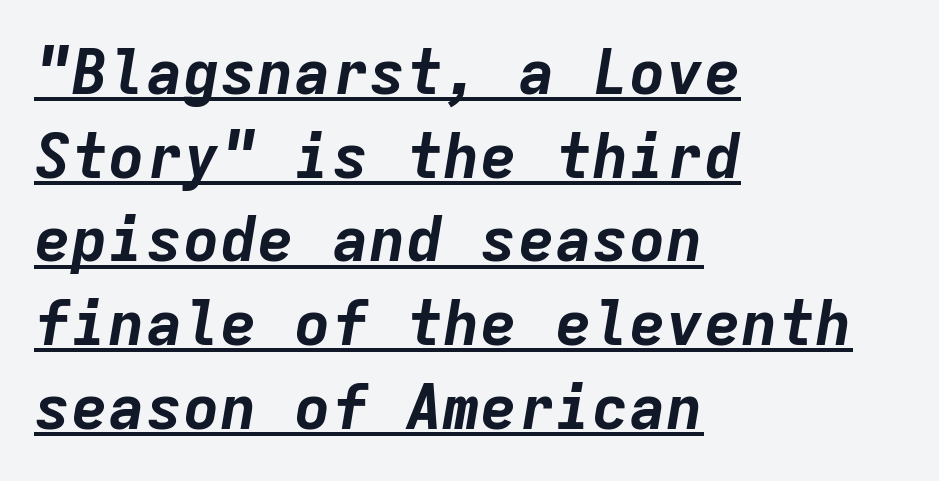
The image shows 62 px bold type, italic (leaning right), monospaced; set left-aligned, normal line spacing (1.35x), normal letter spacing, underlined; low stroke contrast and a medium x-height.
